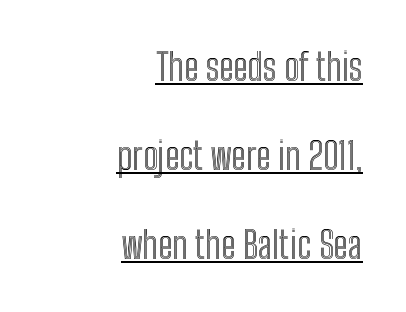
{"italic": "no", "width": "condensed", "x_height": "medium", "monospaced": "no", "underline": "yes", "align": "right", "line_spacing": "loose", "line_spacing_ratio": 2.41, "letter_spacing": "normal", "letter_spacing_em": 0.0, "glyph_px": 37}
